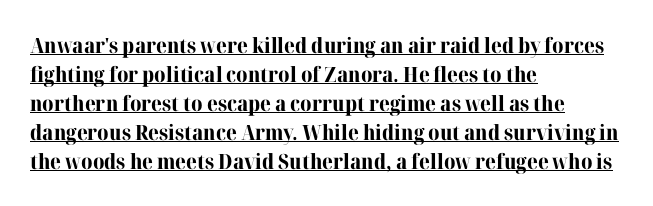
The image shows 21 px bold type, upright; set left-aligned, normal line spacing (1.38x), normal letter spacing, underlined.
